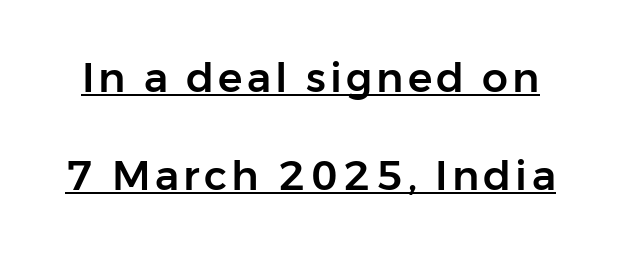
Q: Is the text italic (slanted)? A: No, it is upright.
Q: Is the typeface a serif or a sans-serif typeface? A: Sans-serif.
Q: Is the text underlined? A: Yes.
Q: Is the spacing between lines tight, normal or loose? A: Loose.
Q: Width (condensed, normal, or wide)? A: Normal.
Q: Stroke contrast? A: Low.
Q: x-height? A: Medium.
Q: Monospaced? A: No.
